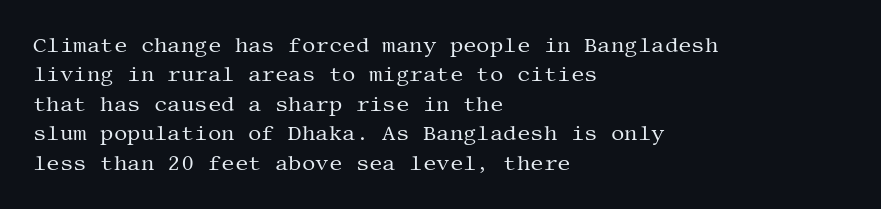
The image shows 21 px text type, upright; set left-aligned, normal line spacing (1.4x), normal letter spacing, not underlined.
